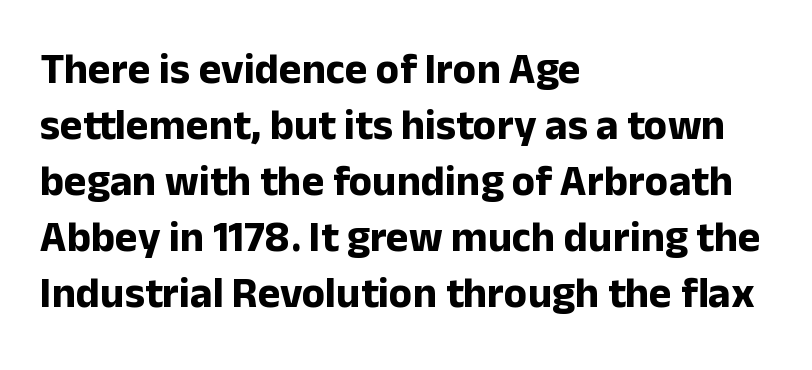
Q: Is the text bold? A: Yes.
Q: Is the text italic (slanted)? A: No, it is upright.
Q: Is the typeface a serif or a sans-serif typeface? A: Sans-serif.
Q: Is the text underlined? A: No.
Q: How is the paragraph aligned? A: Left-aligned.
Q: Is the spacing between letters normal or unusually wide? A: Normal.
Q: Is the spacing between lines tight, normal or loose? A: Normal.
Q: Width (condensed, normal, or wide)? A: Normal.
Q: Stroke contrast? A: Low.
Q: x-height? A: Medium.
Q: Monospaced? A: No.
